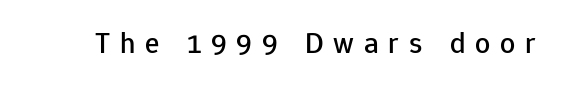
Q: Is the text italic (slanted)? A: No, it is upright.
Q: Is the typeface a serif or a sans-serif typeface? A: Sans-serif.
Q: Is the text underlined? A: No.
Q: Is the spacing between letters normal or unusually wide? A: Unusually wide.
Q: Width (condensed, normal, or wide)? A: Normal.
Q: Stroke contrast? A: Low.
Q: x-height? A: Medium.
Q: Monospaced? A: No.
